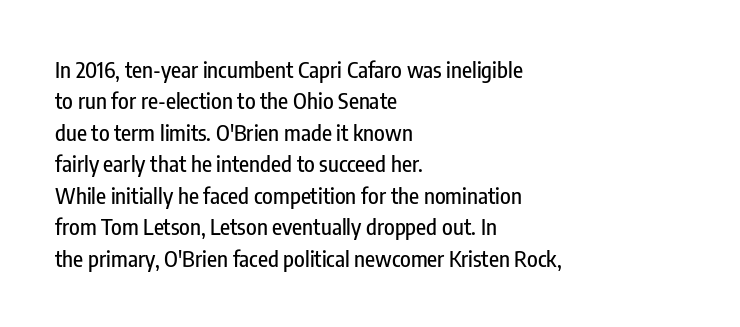
The image shows 22 px text type, upright; set left-aligned, normal line spacing (1.43x), normal letter spacing, not underlined.
